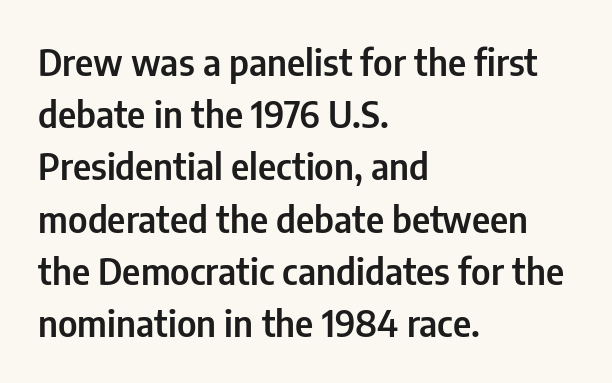
The image shows 36 px condensed sans-serif type, upright; set left-aligned, normal line spacing (1.45x), normal letter spacing, not underlined; low stroke contrast and a medium x-height.
